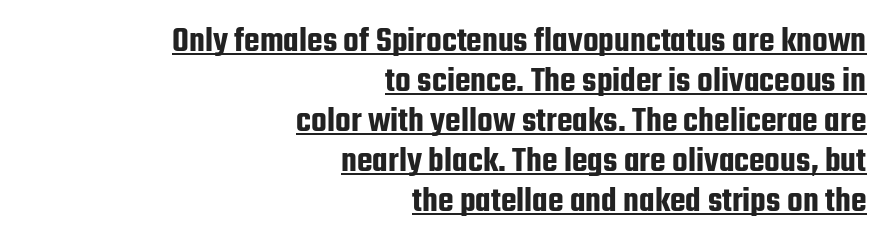
Horizontal bands of white between lines are thin slivers. These lines are rendered in a variable-pitch font. Vertical strokes here are truly vertical. A typesetter would call this zero additional tracking.
